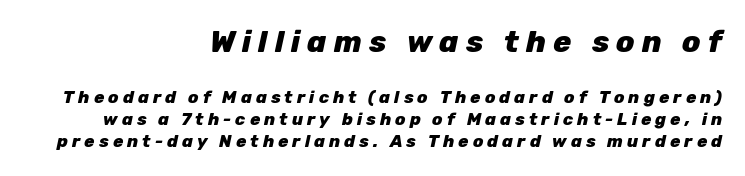
The image shows 30 px heavy type, italic (leaning right); set right-aligned, normal line spacing (1.32x), unusually wide letter spacing (+0.24 em), not underlined; the first (top) block is 1.76x larger; low stroke contrast and a medium x-height.
